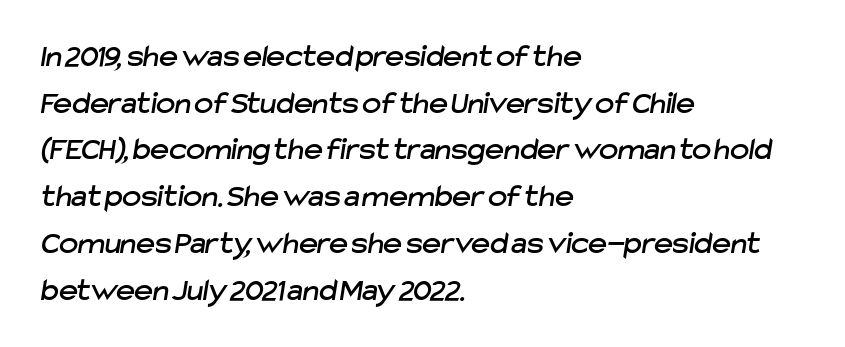
This rendering leaves character spacing at its baseline value. A clean baseline with only descenders dipping below it. I'd call this a sans setting — the letters go barefoot. Baseline-to-baseline distance is the conventional proportion of letter height. Leftover space on each line is placed entirely after the last word.
